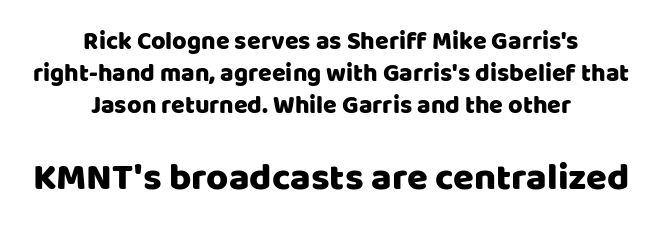
Q: Is the text italic (slanted)? A: No, it is upright.
Q: Is the typeface a serif or a sans-serif typeface? A: Sans-serif.
Q: Is the text underlined? A: No.
Q: How is the paragraph aligned? A: Centered.
Q: Is the spacing between letters normal or unusually wide? A: Normal.
Q: Is the spacing between lines tight, normal or loose? A: Normal.
Q: Which block of text is set in a larger size, the first (top) or the second (bottom)? A: The second (bottom) one.
Q: Width (condensed, normal, or wide)? A: Normal.
Q: Stroke contrast? A: Low.
Q: x-height? A: Large.
Q: Monospaced? A: No.
